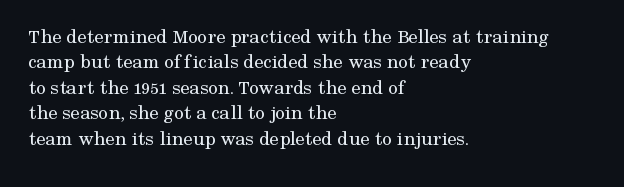
The image shows 21 px text type, upright; set left-aligned, line spacing 1.21x, normal letter spacing, not underlined.
